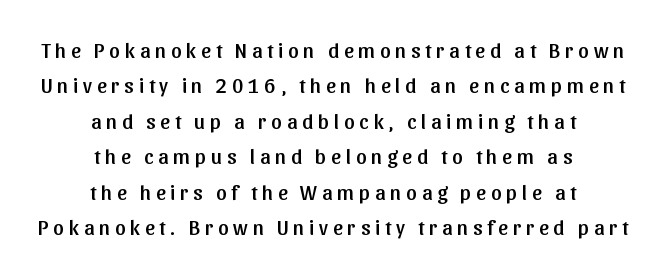
This is roman type, the default non-slanted kind. Notice how descenders clear the ascenders below comfortably — that's standard leading. The typesetter chose a symmetrical, centered arrangement here. Descenders are the only things crossing below the line.
